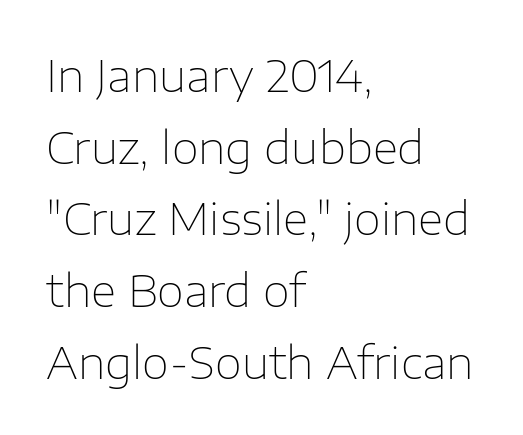
Successive baselines arrive at the customary interval. Glyph-to-glyph distance matches everyday printed text. Varying glyph widths throughout — classic text-font behaviour. Characters remain perfectly vertical along every line. To sum up the face: it is a sans, with no serifs.
